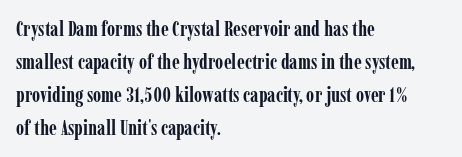
{"italic": "no", "bold": "yes", "underline": "no", "align": "left", "line_spacing": "normal", "line_spacing_ratio": 1.57, "letter_spacing": "normal", "letter_spacing_em": 0.0, "glyph_px": 21}
